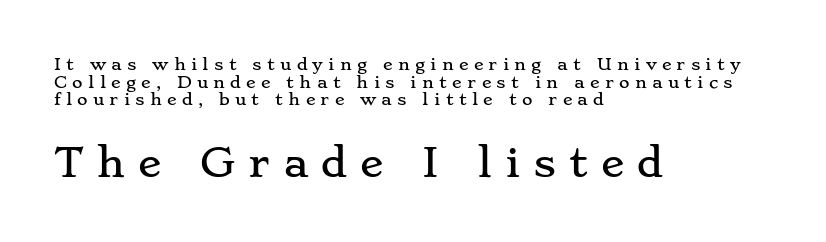
The image shows 39 px wide serif type, upright; set left-aligned, tight line spacing (1.1x), unusually wide letter spacing (+0.33 em), not underlined; the second (bottom) block is 2.44x larger; low stroke contrast and a small x-height.
